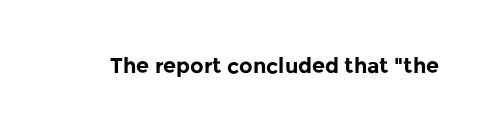
The letterforms sit shoulder to shoulder at normal distance. These lines were composed using upright roman letters. Check the space under the baseline: it is left empty. The sample has been set heavy, in full bold.
